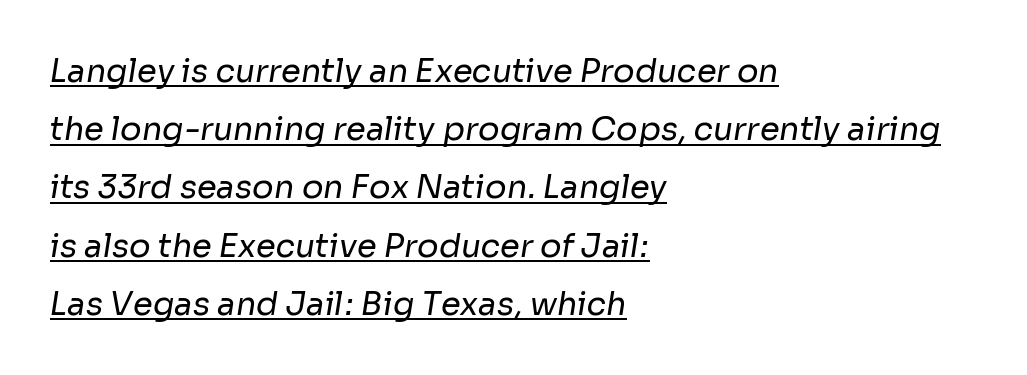
The image shows 32 px regular-weight sans-serif type; set left-aligned, line spacing 1.82x, normal letter spacing, underlined; low stroke contrast and a medium x-height.
